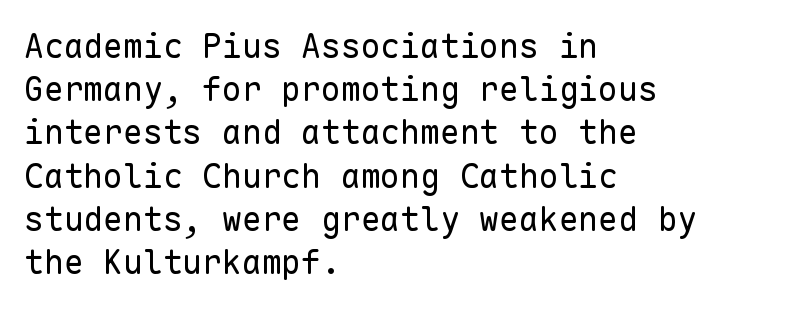
The image shows 33 px regular-weight sans-serif type, upright, monospaced; set left-aligned, normal line spacing (1.31x), normal letter spacing, not underlined; low stroke contrast and a medium x-height.
